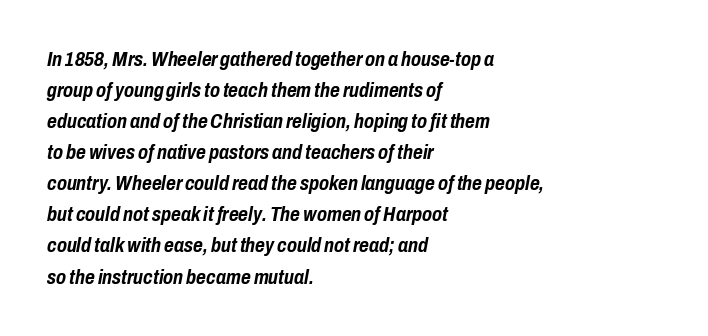
The image shows 21 px bold type, italic (leaning right); set left-aligned, normal line spacing (1.48x), normal letter spacing, not underlined.
